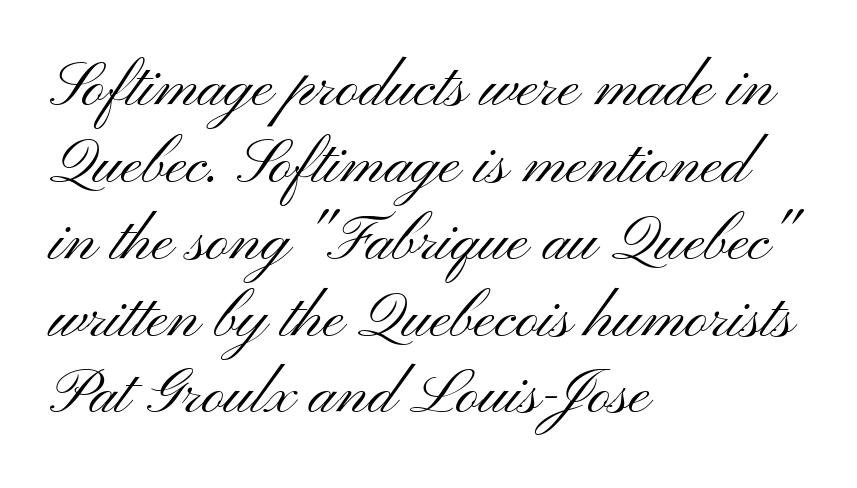
Q: Is the text bold? A: No.
Q: Is the text italic (slanted)? A: Yes.
Q: Is the typeface a serif or a sans-serif typeface? A: Sans-serif.
Q: Is the text underlined? A: No.
Q: How is the paragraph aligned? A: Left-aligned.
Q: Is the spacing between letters normal or unusually wide? A: Normal.
Q: Width (condensed, normal, or wide)? A: Wide.
Q: Stroke contrast? A: Medium.
Q: x-height? A: Small.
Q: Monospaced? A: No.
